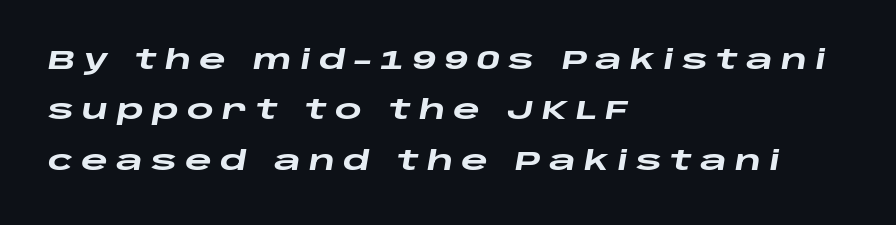
Q: Is the text bold? A: Yes.
Q: Is the text italic (slanted)? A: Yes, it leans right by about 10 degrees.
Q: Is the text underlined? A: No.
Q: How is the paragraph aligned? A: Left-aligned.
Q: Is the spacing between letters normal or unusually wide? A: Unusually wide.
Q: Is the spacing between lines tight, normal or loose? A: Loose.
